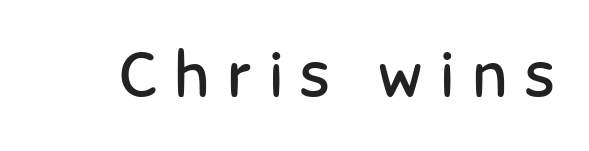
{"serif": "no", "italic": "no", "bold": "no", "weight": "regular", "width": "normal", "stroke_contrast": "low", "x_height": "medium", "monospaced": "no", "underline": "no", "letter_spacing": "wide", "letter_spacing_em": 0.27, "glyph_px": 64}
